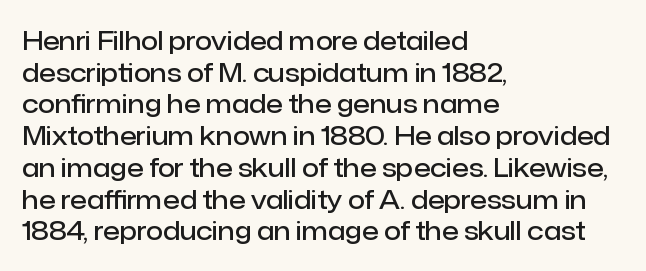
The image shows 25 px text type, upright; set left-aligned, normal line spacing (1.27x), normal letter spacing, not underlined.
